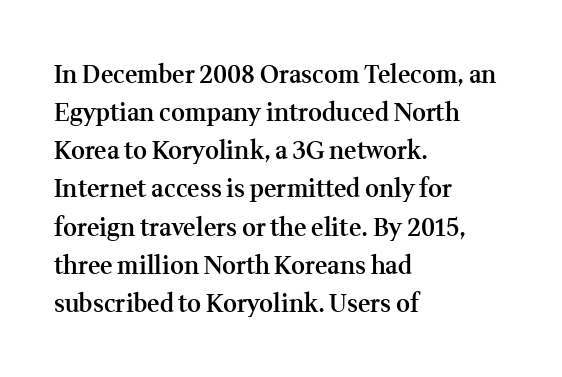
Q: Is the text bold? A: Semi-bold.
Q: Is the text italic (slanted)? A: No, it is upright.
Q: Is the text underlined? A: No.
Q: How is the paragraph aligned? A: Left-aligned.
Q: Is the spacing between letters normal or unusually wide? A: Normal.
Q: Is the spacing between lines tight, normal or loose? A: Normal.
